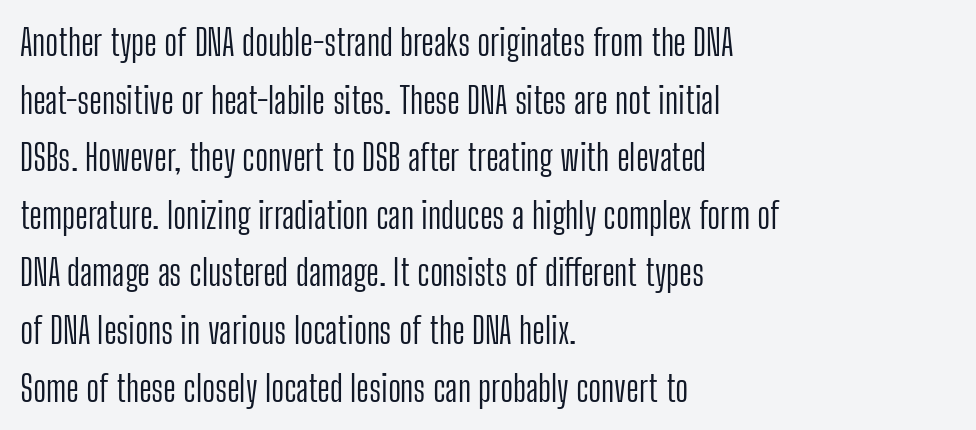
Q: Is the text bold? A: No.
Q: Is the text italic (slanted)? A: No, it is upright.
Q: Is the typeface a serif or a sans-serif typeface? A: Sans-serif.
Q: Is the text underlined? A: No.
Q: How is the paragraph aligned? A: Left-aligned.
Q: Is the spacing between letters normal or unusually wide? A: Normal.
Q: Is the spacing between lines tight, normal or loose? A: Normal.
Q: Width (condensed, normal, or wide)? A: Condensed.
Q: Stroke contrast? A: Low.
Q: x-height? A: Medium.
Q: Monospaced? A: No.
